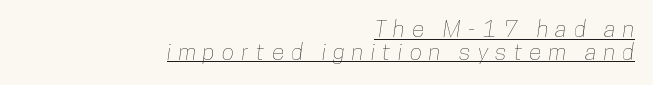
Q: Is the text underlined? A: Yes.
Q: How is the paragraph aligned? A: Right-aligned.
Q: Is the spacing between letters normal or unusually wide? A: Unusually wide.
Q: Is the spacing between lines tight, normal or loose? A: Tight.
